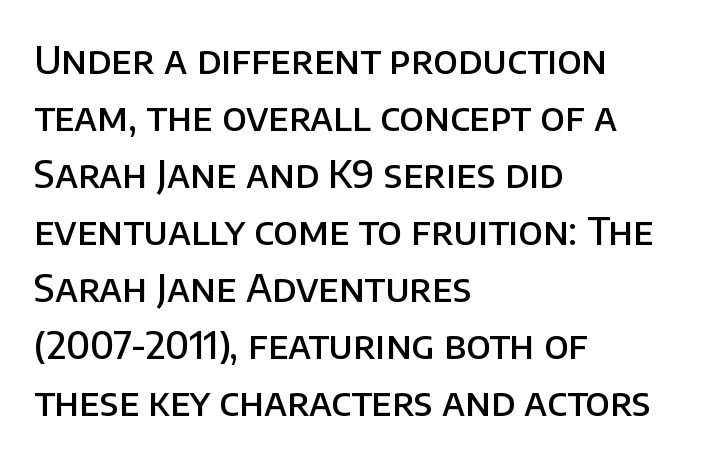
Font category for this specimen: sans-serif. The ragged edge is on the right, which tells us the setting is flush left. Every stem runs plumb, perpendicular to the baseline. Note the varied advance widths — an 'i' is clearly narrower than an 'm'. The space between consecutive lines is moderate. Has an underline been added? It has not.
